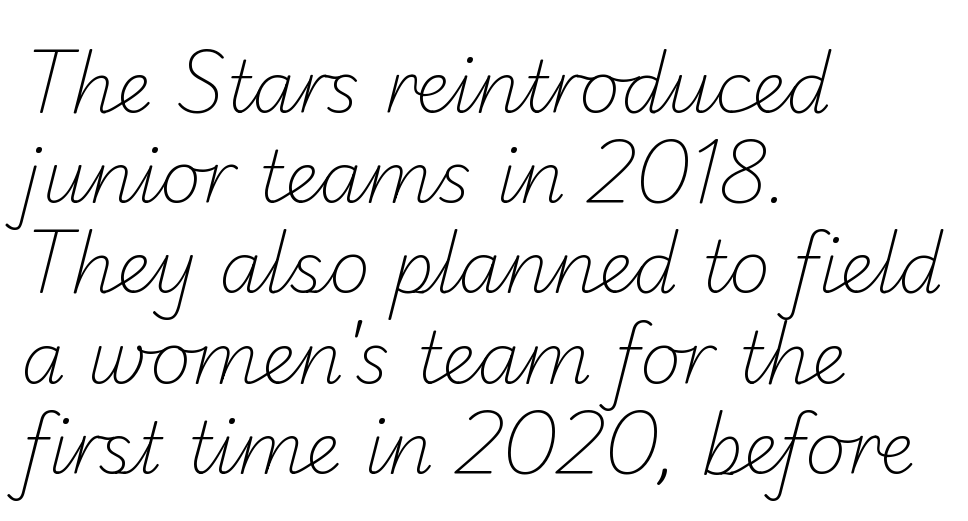
{"serif": "no", "bold": "no", "weight": "light", "width": "normal", "stroke_contrast": "low", "x_height": "small", "monospaced": "no", "underline": "no", "align": "left", "line_spacing": "normal", "line_spacing_ratio": 1.27, "letter_spacing": "normal", "letter_spacing_em": 0.0, "glyph_px": 71}
